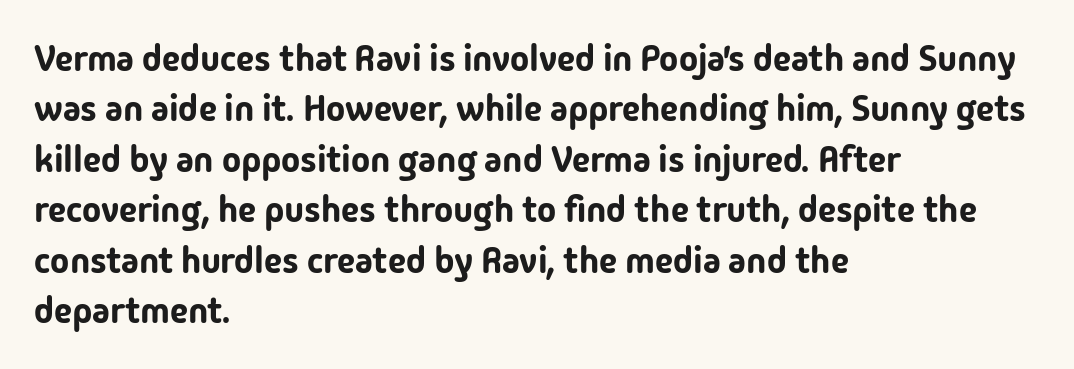
The image shows 36 px sans-serif type, upright; set left-aligned, normal line spacing (1.4x), normal letter spacing, not underlined; low stroke contrast and a medium x-height.
